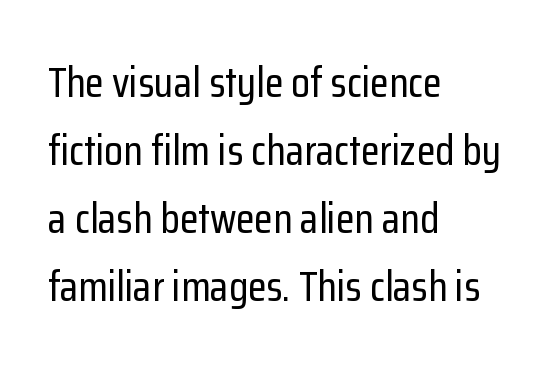
{"serif": "no", "italic": "no", "width": "condensed", "stroke_contrast": "low", "x_height": "medium", "monospaced": "no", "underline": "no", "align": "left", "line_spacing": "normal", "line_spacing_ratio": 1.58, "letter_spacing": "normal", "letter_spacing_em": 0.0, "glyph_px": 43}
